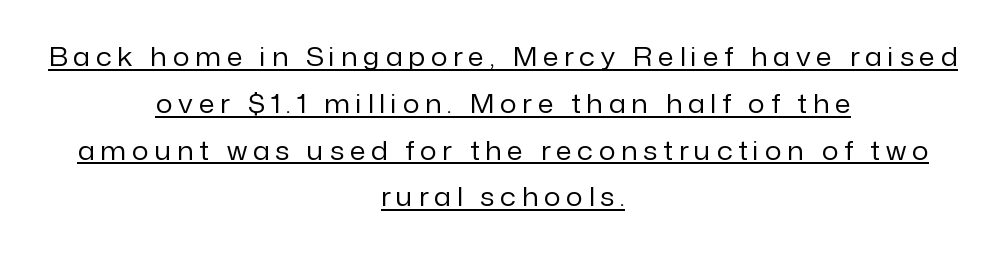
Q: Is the text bold? A: No.
Q: Is the text italic (slanted)? A: No, it is upright.
Q: Is the text underlined? A: Yes.
Q: How is the paragraph aligned? A: Centered.
Q: Is the spacing between letters normal or unusually wide? A: Unusually wide.
